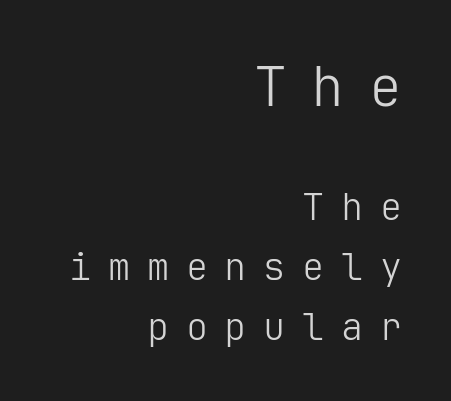
{"serif": "no", "italic": "no", "bold": "no", "weight": "light", "width": "normal", "stroke_contrast": "low", "x_height": "medium", "underline": "no", "align": "right", "line_spacing": "normal", "line_spacing_ratio": 1.62, "letter_spacing": "wide", "letter_spacing_em": 0.45, "larger_block": "first", "size_ratio": 1.49, "glyph_px": 55}
